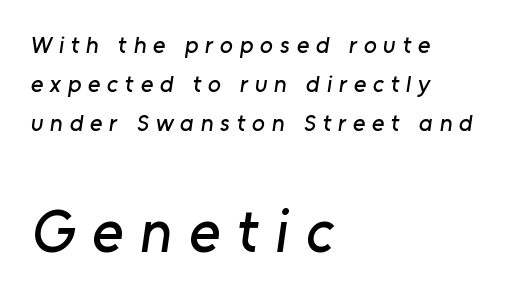
Does the copy run flush right? No — it runs flush left. No word sits above an underline. Nothing sits at the stroke ends, so this counts as sans-serif. This sample has the flowing, uneven cadence of proportional lettering.
